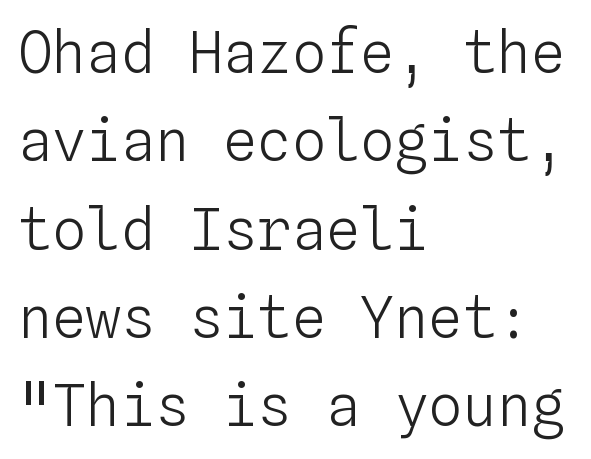
Is there much room between lines? A standard amount, neither cramped nor airy. The type sits square on the baseline with zero lean. Quick note: underline off. These lines keep a tight, regular rhythm from letter to letter.
